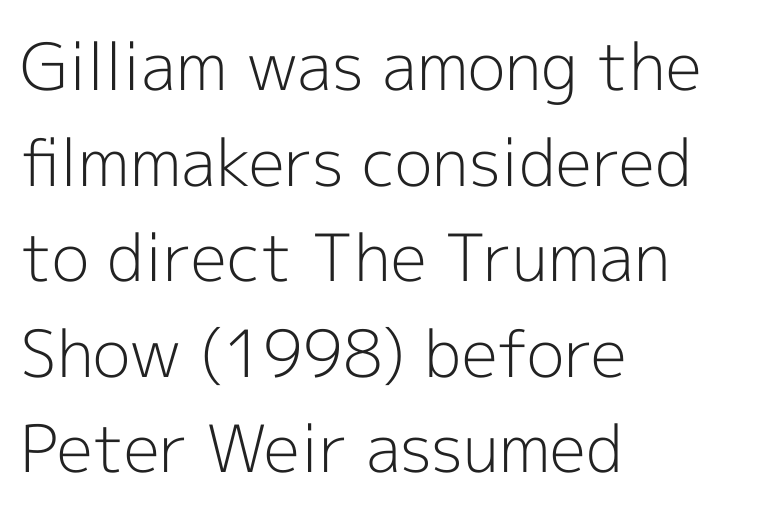
Q: Is the text bold? A: No.
Q: Is the text italic (slanted)? A: No, it is upright.
Q: Is the typeface a serif or a sans-serif typeface? A: Sans-serif.
Q: Is the text underlined? A: No.
Q: How is the paragraph aligned? A: Left-aligned.
Q: Is the spacing between letters normal or unusually wide? A: Normal.
Q: Is the spacing between lines tight, normal or loose? A: Normal.
Q: Width (condensed, normal, or wide)? A: Normal.
Q: x-height? A: Medium.
Q: Monospaced? A: No.
